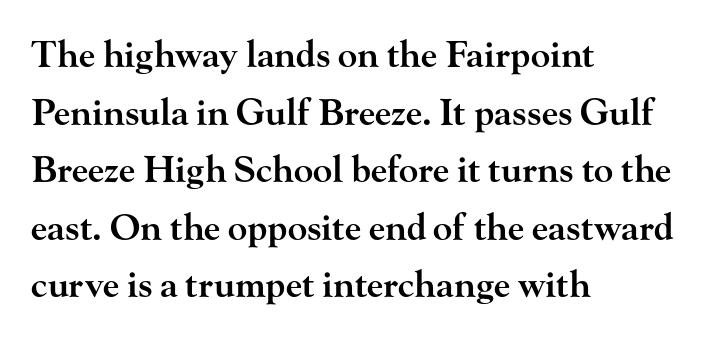
Q: Is the text bold? A: Semi-bold.
Q: Is the text italic (slanted)? A: No, it is upright.
Q: Is the typeface a serif or a sans-serif typeface? A: Serif.
Q: Is the text underlined? A: No.
Q: How is the paragraph aligned? A: Left-aligned.
Q: Is the spacing between letters normal or unusually wide? A: Normal.
Q: Is the spacing between lines tight, normal or loose? A: Normal.
Q: Width (condensed, normal, or wide)? A: Wide.
Q: Stroke contrast? A: High.
Q: x-height? A: Small.
Q: Monospaced? A: No.
